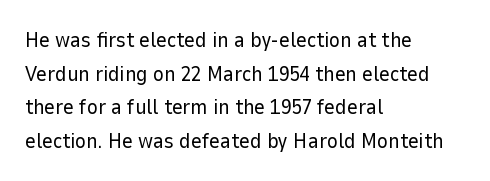
The font's upright variant was chosen for this text. Does the leading feel generous? No, just average. Letters rest on an invisible, unmarked baseline. Heft: none added — not bold. Typeset ragged right — the left edge is the straight one.
